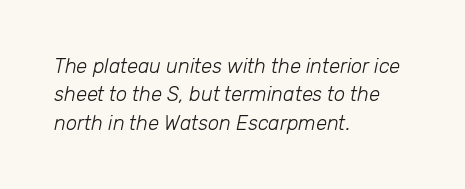
The image shows 20 px text type, italic (leaning right); set left-aligned, normal line spacing (1.42x), normal letter spacing, not underlined.
